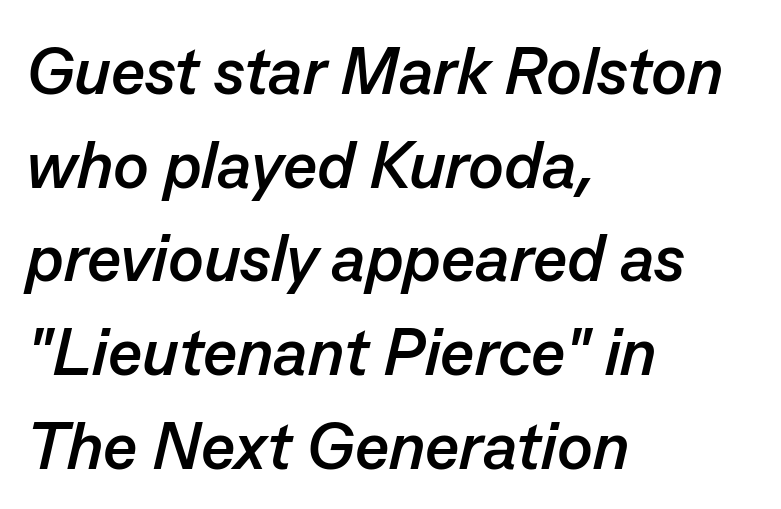
{"italic": "yes", "lean": "right", "slant_degrees": 13, "bold": "yes", "weight": "semibold", "width": "normal", "stroke_contrast": "low", "x_height": "medium", "monospaced": "no", "underline": "no", "align": "left", "line_spacing": "normal", "line_spacing_ratio": 1.42, "letter_spacing": "normal", "letter_spacing_em": 0.0, "glyph_px": 66}
